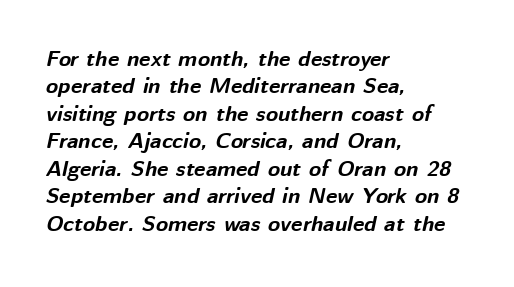
Looking at the ascenders, they clearly lean. Line starts are locked; line ends wander. The face used here is rendered with its standard letterfit. Regular leading. This is heavy type, rendered in bold.
